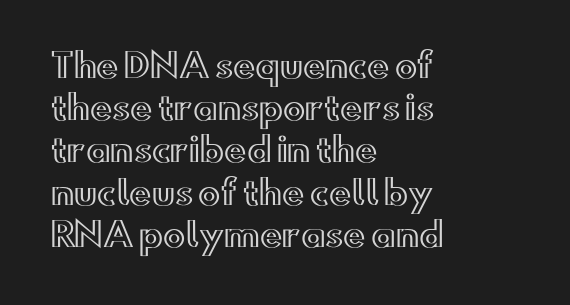
Q: Is the text italic (slanted)? A: No, it is upright.
Q: Is the text underlined? A: No.
Q: How is the paragraph aligned? A: Left-aligned.
Q: Is the spacing between letters normal or unusually wide? A: Normal.
Q: Is the spacing between lines tight, normal or loose? A: Normal.
Q: Width (condensed, normal, or wide)? A: Wide.
Q: x-height? A: Small.
Q: Monospaced? A: No.
